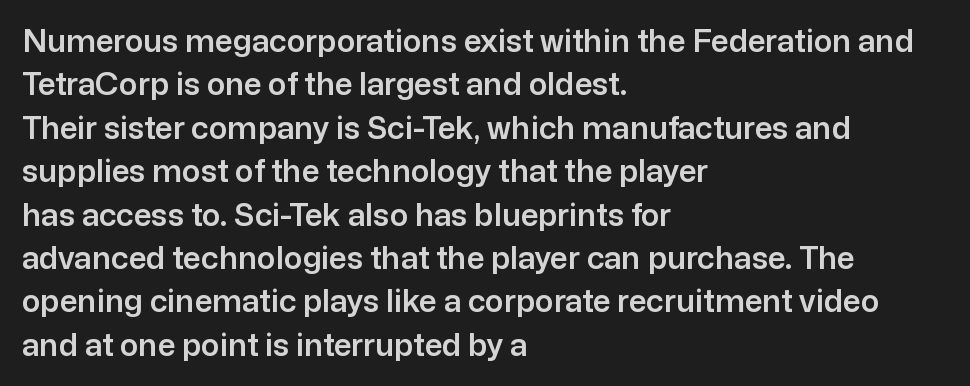
{"serif": "no", "italic": "no", "width": "normal", "stroke_contrast": "low", "x_height": "medium", "monospaced": "no", "underline": "no", "align": "left", "line_spacing": "normal", "line_spacing_ratio": 1.4, "letter_spacing": "normal", "letter_spacing_em": 0.0, "glyph_px": 31}
